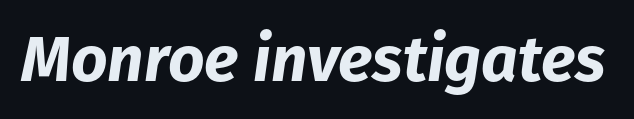
Q: Is the text bold? A: Yes.
Q: Is the text italic (slanted)? A: Yes, it leans right by about 8 degrees.
Q: Is the text underlined? A: No.
Q: Is the spacing between letters normal or unusually wide? A: Normal.
Q: Width (condensed, normal, or wide)? A: Normal.
Q: Stroke contrast? A: Low.
Q: x-height? A: Medium.
Q: Monospaced? A: No.
